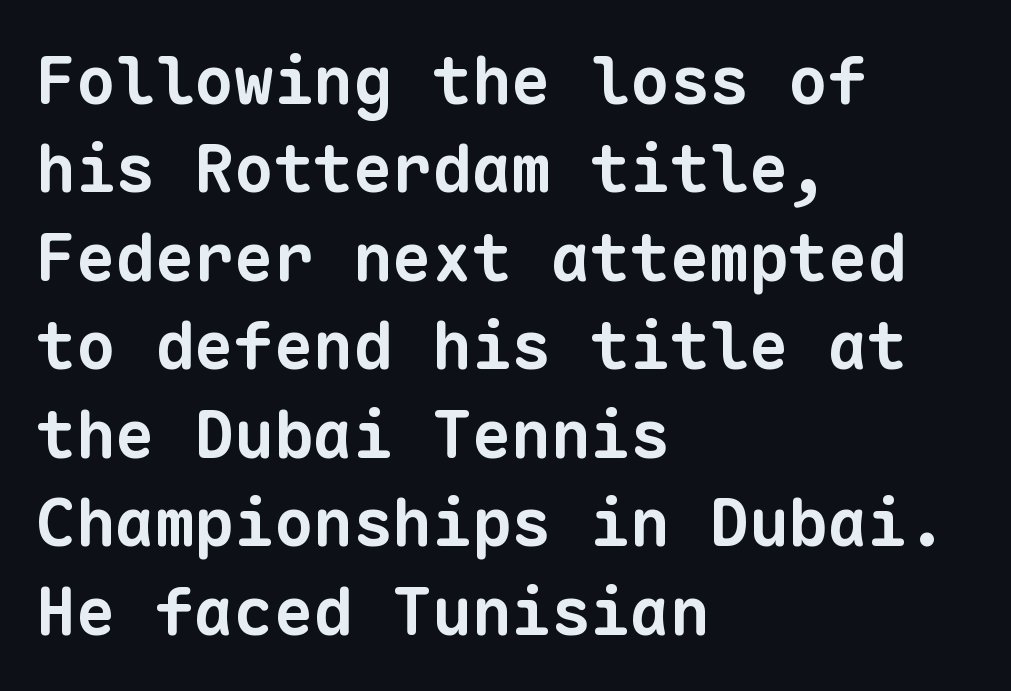
{"serif": "no", "bold": "yes", "weight": "bold", "width": "normal", "stroke_contrast": "low", "x_height": "medium", "monospaced": "yes", "underline": "no", "align": "left", "line_spacing": "normal", "line_spacing_ratio": 1.34, "letter_spacing": "normal", "letter_spacing_em": 0.0, "glyph_px": 66}
